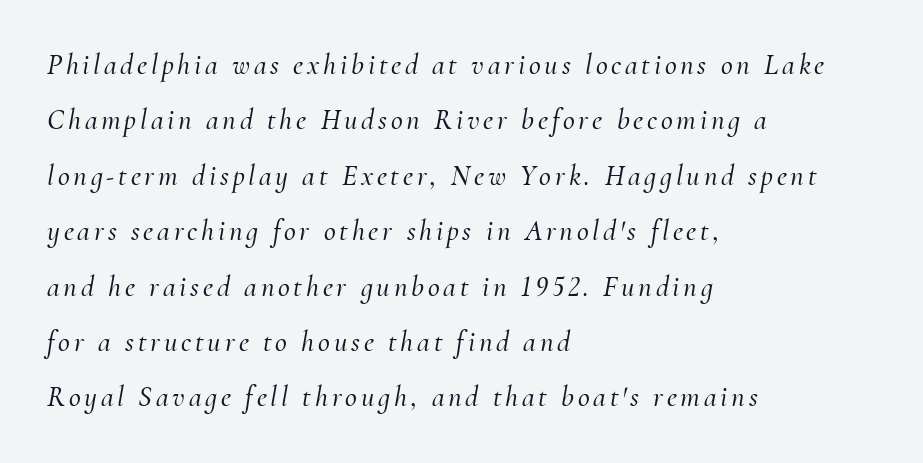
The image shows 29 px serif type, italic (leaning right); set left-aligned, loose line spacing (1.91x), not underlined; medium stroke contrast and a small x-height.
